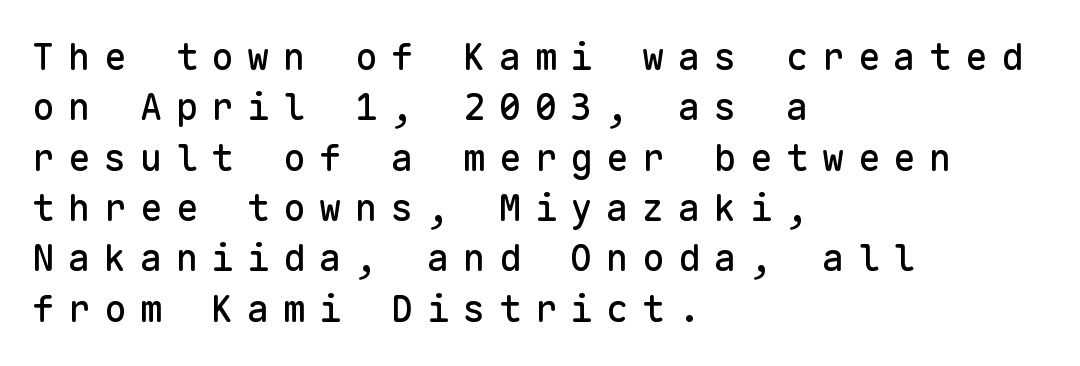
The image shows 37 px sans-serif type, upright, monospaced; set left-aligned, normal line spacing (1.36x), unusually wide letter spacing (+0.37 em), not underlined; low stroke contrast and a medium x-height.
